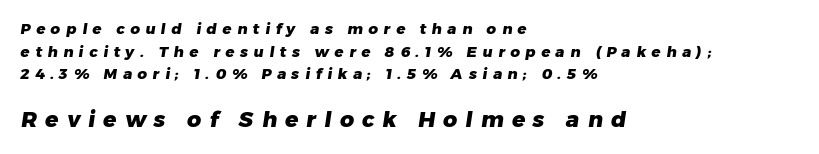
Q: Is the text bold? A: Yes.
Q: Is the text underlined? A: No.
Q: How is the paragraph aligned? A: Left-aligned.
Q: Is the spacing between letters normal or unusually wide? A: Unusually wide.
Q: Is the spacing between lines tight, normal or loose? A: Normal.
Q: Which block of text is set in a larger size, the first (top) or the second (bottom)? A: The second (bottom) one.
